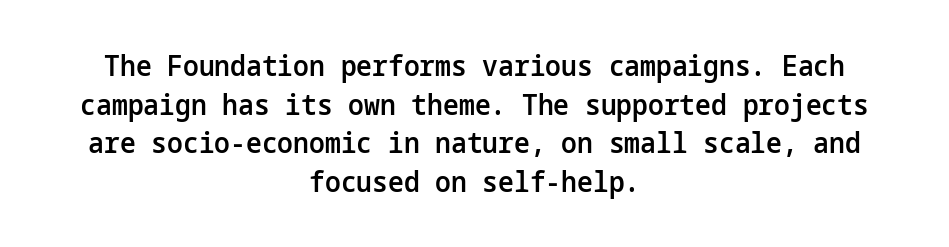
The strip under each line holds only bare page. Each glyph is drawn with semibold strokes, heavier than normal yet not fully bold. A typesetter would call this zero additional tracking. Posture: straight, roman, zero tilt. Both edges are ragged and mirror each other, which tells us the setting is centered. Does the leading feel generous? No, just average.
